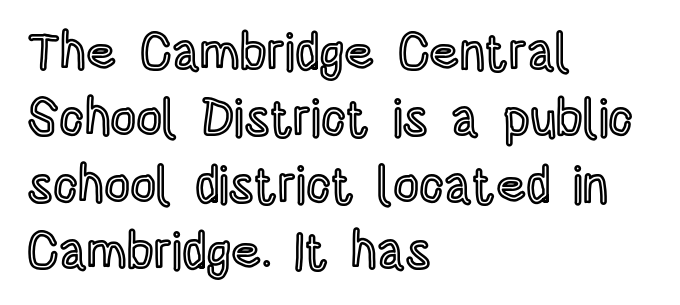
The image shows 51 px condensed type, upright; set left-aligned, normal line spacing (1.3x), normal letter spacing, not underlined; a large x-height.
